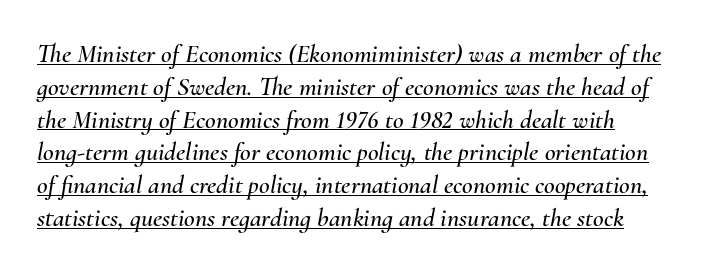
Successive baselines arrive at the customary interval. When letters slant like this, we call the style italic. Honestly, the underline is the first thing you notice here. Is the letter spacing exaggerated? No — it looks like the ordinary default.
